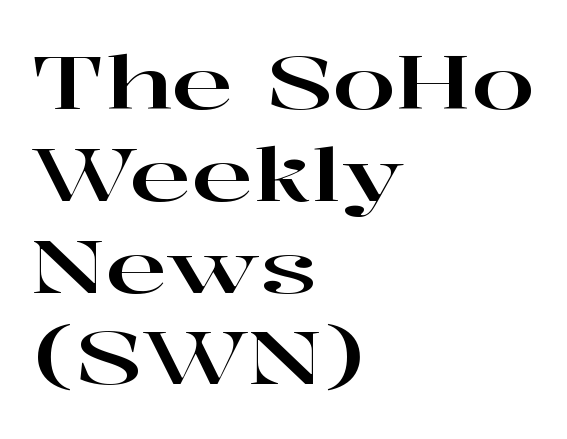
Q: Is the text italic (slanted)? A: No, it is upright.
Q: Is the typeface a serif or a sans-serif typeface? A: Serif.
Q: Is the text underlined? A: No.
Q: How is the paragraph aligned? A: Left-aligned.
Q: Is the spacing between letters normal or unusually wide? A: Normal.
Q: Width (condensed, normal, or wide)? A: Wide.
Q: Stroke contrast? A: High.
Q: x-height? A: Medium.
Q: Monospaced? A: No.
